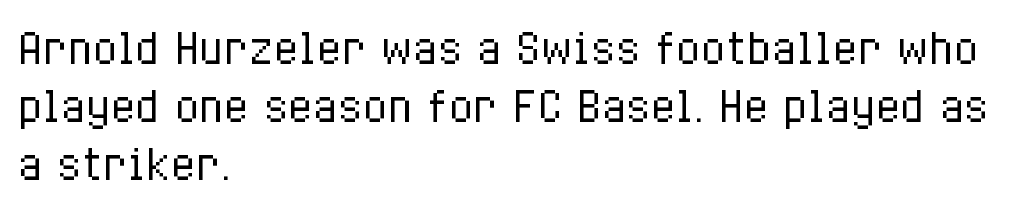
Quick note: interline space is typical. Nothing unusual about the tracking: characters are spaced as the font intends. The characters are drawn with everyday or finer stroke widths. Do the characters align in a grid? No, the font is proportional. Does the lettering tilt? It doesn't — this is upright.
